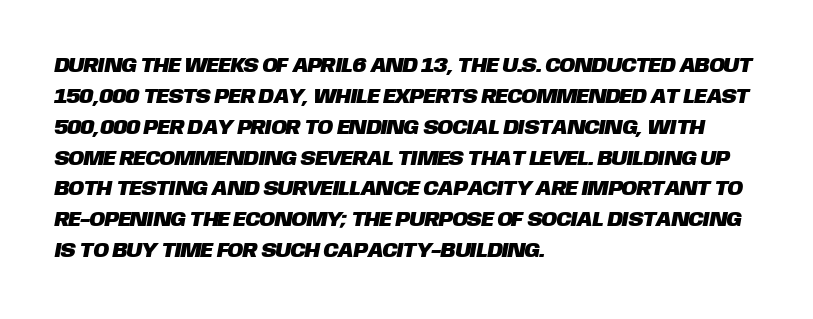
Q: Is the text underlined? A: No.
Q: How is the paragraph aligned? A: Left-aligned.
Q: Is the spacing between letters normal or unusually wide? A: Normal.
Q: Is the spacing between lines tight, normal or loose? A: Normal.
